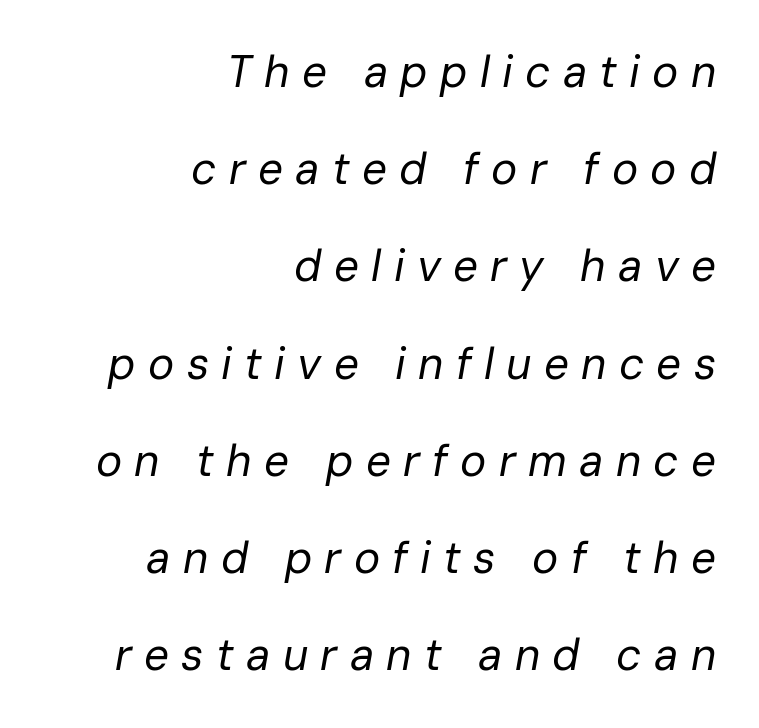
The image shows 44 px regular-weight type, italic (leaning right); set right-aligned, loose line spacing (2.21x), unusually wide letter spacing (+0.28 em), not underlined; low stroke contrast and a medium x-height.
